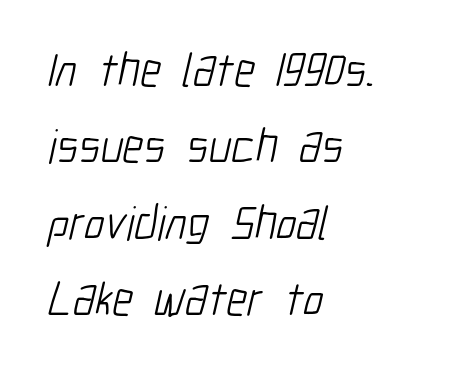
{"serif": "no", "bold": "no", "weight": "light", "width": "condensed", "stroke_contrast": "low", "x_height": "medium", "monospaced": "no", "underline": "no", "align": "left", "line_spacing": "normal", "line_spacing_ratio": 1.59, "letter_spacing": "normal", "letter_spacing_em": 0.0, "glyph_px": 48}
